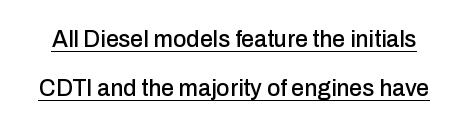
{"italic": "no", "underline": "yes", "line_spacing": "loose", "line_spacing_ratio": 2.14, "letter_spacing": "normal", "letter_spacing_em": 0.0, "glyph_px": 23}
